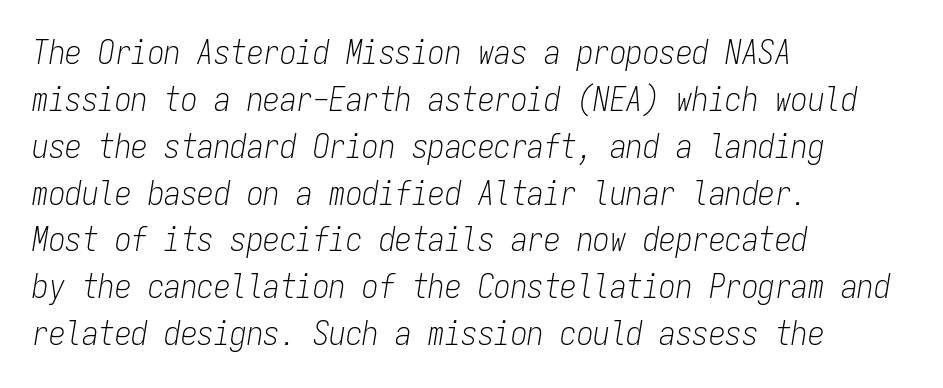
Short note: letters normally spaced. In CSS terms this would be text-align: left. Is this a heavy cut? Hardly; it is regular or lighter. Underlining? Definitely not there. Rows of type keep a routine distance in the vertical direction.
